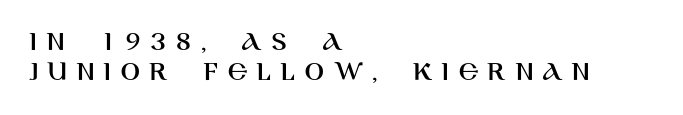
Q: Is the text italic (slanted)? A: No, it is upright.
Q: Is the typeface a serif or a sans-serif typeface? A: Sans-serif.
Q: Is the text underlined? A: No.
Q: How is the paragraph aligned? A: Left-aligned.
Q: Is the spacing between letters normal or unusually wide? A: Unusually wide.
Q: Is the spacing between lines tight, normal or loose? A: Tight.
Q: Width (condensed, normal, or wide)? A: Normal.
Q: Stroke contrast? A: High.
Q: x-height? A: Large.
Q: Monospaced? A: No.
